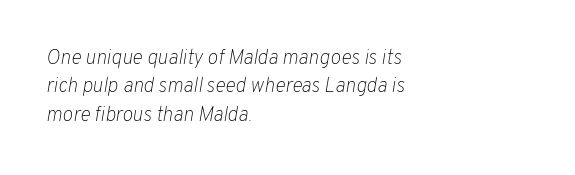
The image shows 20 px text type, italic (leaning right); set left-aligned, normal line spacing (1.42x), normal letter spacing, not underlined.
